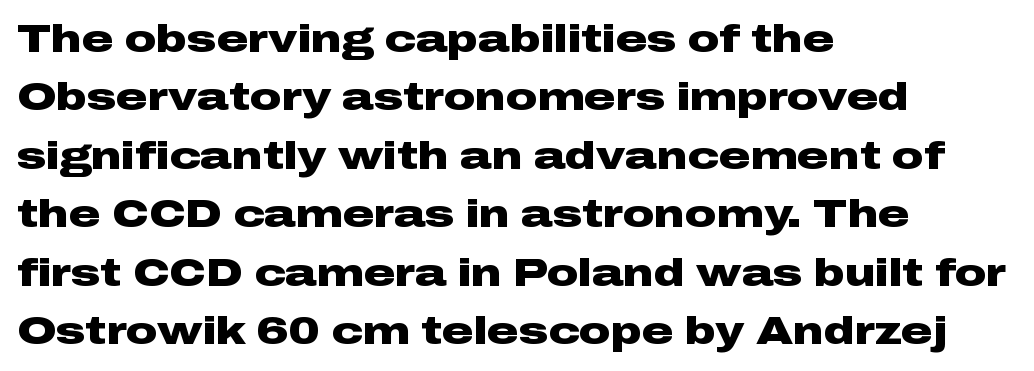
The image shows 39 px heavy, wide sans-serif type, upright; set left-aligned, normal line spacing (1.5x), normal letter spacing, not underlined; low stroke contrast and a medium x-height.
